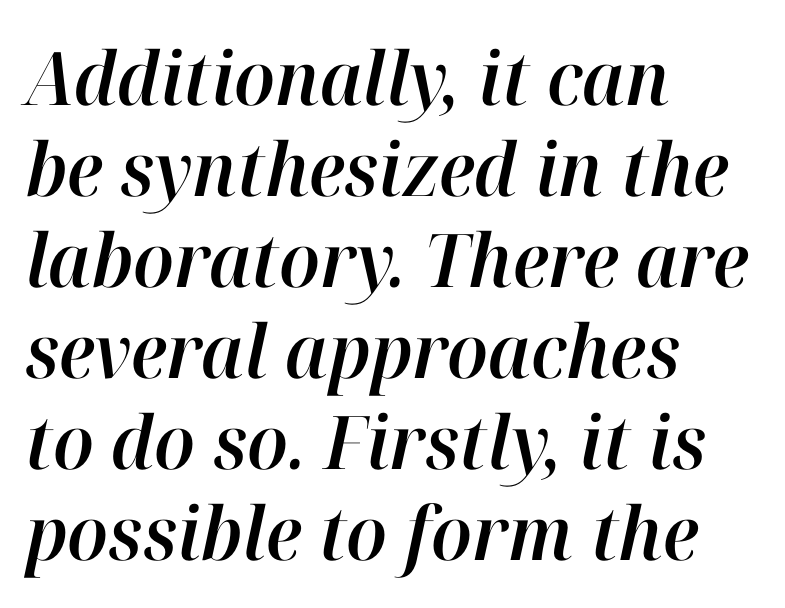
The image shows 74 px text type, italic (leaning right); set left-aligned, line spacing 1.23x, normal letter spacing, not underlined; high stroke contrast and a medium x-height.
